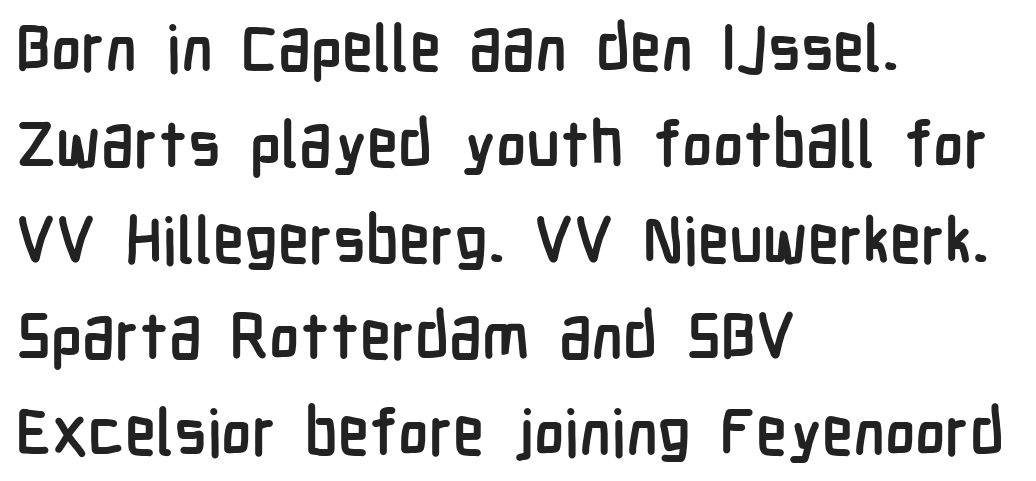
In terms of letterform style, serifs are entirely absent. Summary of vertical rhythm: regular, with standard interline spacing. A typesetter would call this proportional, since set widths differ per character. The strip under each line holds only bare page. No extra tracking has been applied to these lines.
